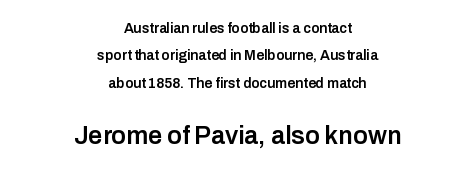
{"italic": "no", "bold": "semi", "underline": "no", "align": "center", "line_spacing": "loose", "line_spacing_ratio": 1.95, "letter_spacing": "normal", "letter_spacing_em": 0.0, "larger_block": "second", "size_ratio": 1.79, "glyph_px": 25}
